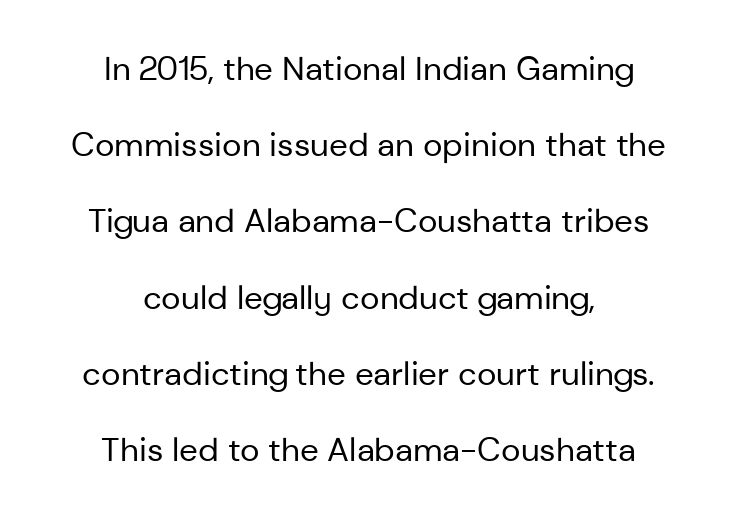
The image shows 33 px regular-weight sans-serif type, upright; set centered, loose line spacing (2.31x), normal letter spacing, not underlined; low stroke contrast and a medium x-height.
